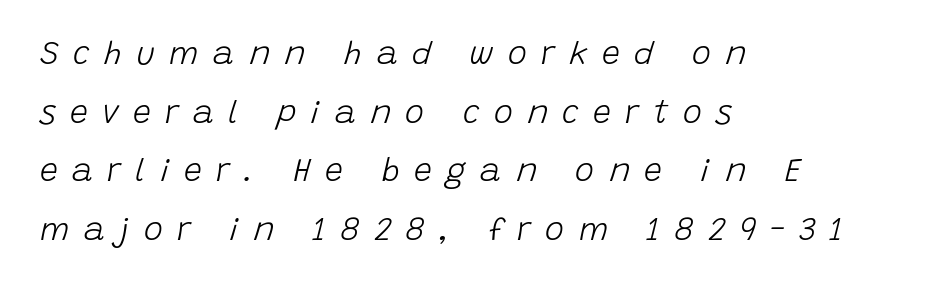
Q: Is the text bold? A: No.
Q: Is the text italic (slanted)? A: Yes, it leans right by about 15 degrees.
Q: Is the text underlined? A: No.
Q: How is the paragraph aligned? A: Left-aligned.
Q: Is the spacing between letters normal or unusually wide? A: Unusually wide.
Q: Width (condensed, normal, or wide)? A: Normal.
Q: Stroke contrast? A: Low.
Q: x-height? A: Large.
Q: Monospaced? A: No.
